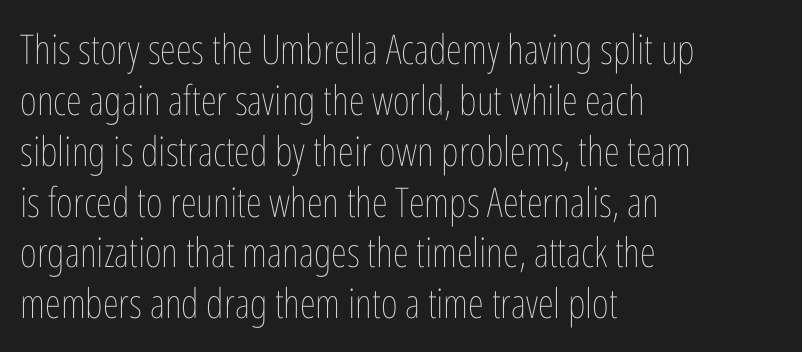
The image shows 41 px thin, condensed type, upright; set left-aligned, line spacing 1.24x, normal letter spacing, not underlined; low stroke contrast and a medium x-height.
